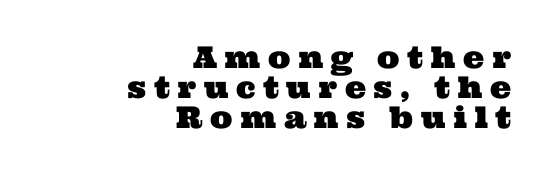
In CSS terms this would be text-align: right. Interline gaps are noticeably narrow in this sample. Here the designer chose a conventional face with non-uniform glyph widths. Clear beneath every line of the passage. Students, note that the glyphs here are deliberately spaced far apart.
